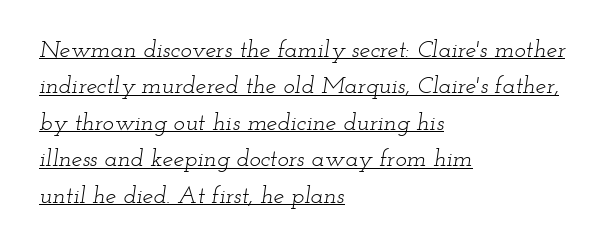
The image shows 24 px text type, italic (leaning right); set left-aligned, normal line spacing (1.52x), normal letter spacing, underlined.
